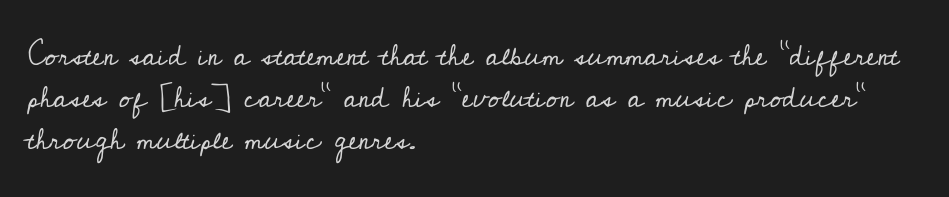
{"serif": "yes", "bold": "no", "weight": "regular", "width": "normal", "stroke_contrast": "low", "x_height": "small", "monospaced": "no", "underline": "no", "align": "left", "line_spacing": "normal", "line_spacing_ratio": 1.45, "letter_spacing": "normal", "letter_spacing_em": 0.0, "glyph_px": 29}
